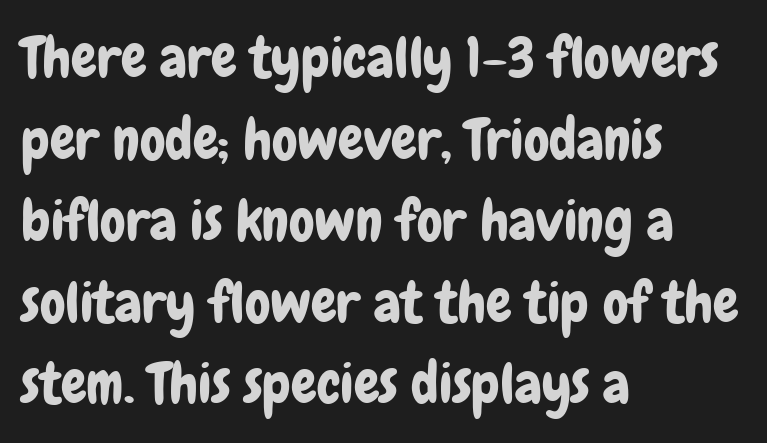
The image shows 57 px condensed sans-serif type, upright; set left-aligned, normal line spacing (1.43x), normal letter spacing, not underlined; low stroke contrast and a medium x-height.
